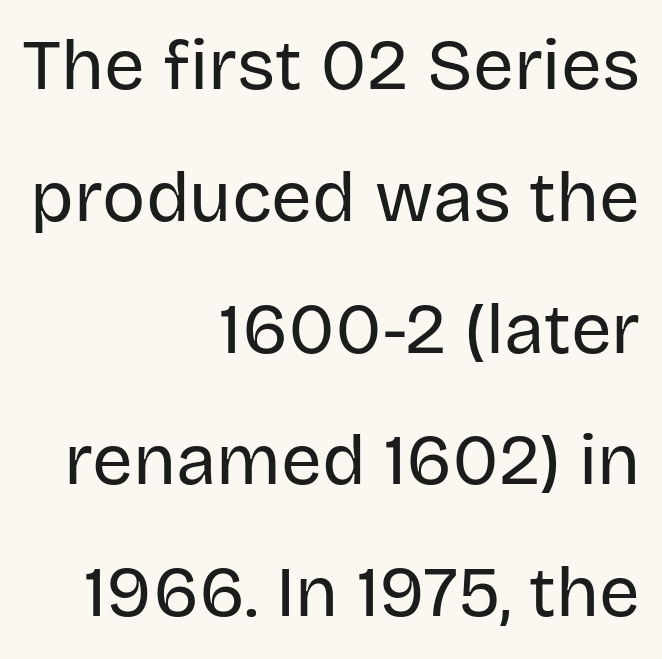
Short and long lines alike share a common ending point at right. Is this a heavy cut? Hardly; it is regular or lighter. Descenders hang freely into open space. The letterforms sit shoulder to shoulder at normal distance. The specimen reads as upright at a glance. Spacing verdict: proportional, widths tailored to each character.
